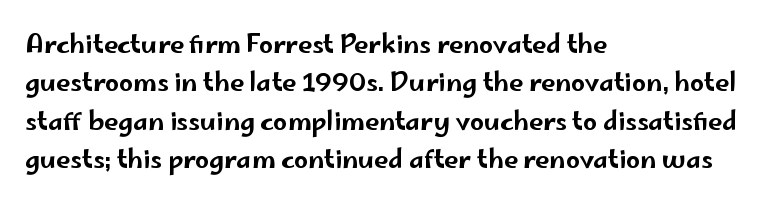
Q: Is the text italic (slanted)? A: No, it is upright.
Q: Is the text underlined? A: No.
Q: How is the paragraph aligned? A: Left-aligned.
Q: Is the spacing between letters normal or unusually wide? A: Normal.
Q: Is the spacing between lines tight, normal or loose? A: Normal.
